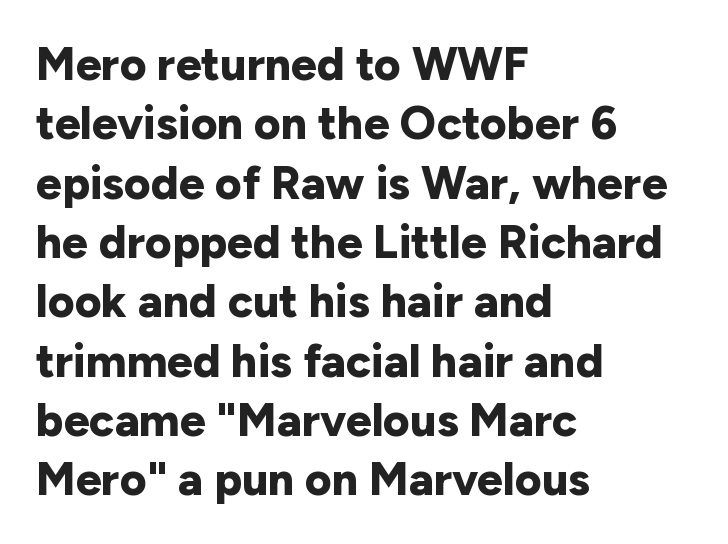
The image shows 46 px bold sans-serif type, upright; set left-aligned, normal line spacing (1.29x), normal letter spacing, not underlined; low stroke contrast and a medium x-height.
